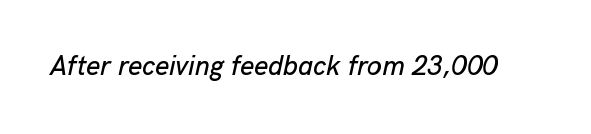
{"italic": "yes", "lean": "right", "slant_degrees": 13, "underline": "no", "letter_spacing": "normal", "letter_spacing_em": 0.0, "glyph_px": 27}
